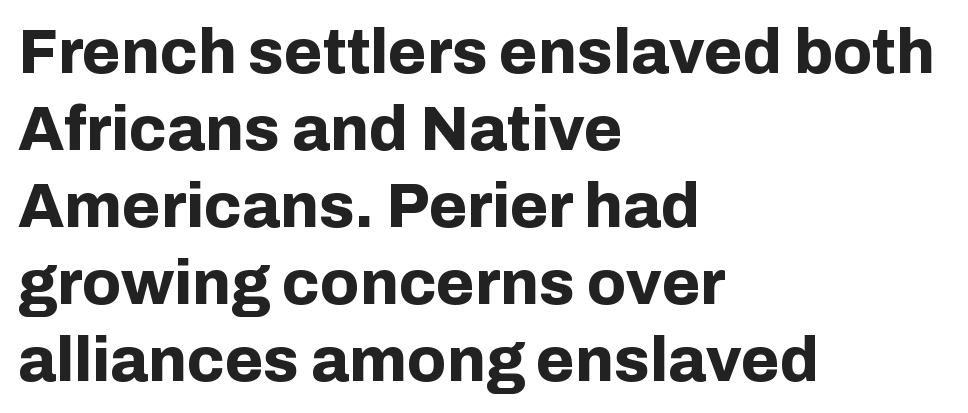
Q: Is the text bold? A: Yes.
Q: Is the text italic (slanted)? A: No, it is upright.
Q: Is the typeface a serif or a sans-serif typeface? A: Sans-serif.
Q: Is the text underlined? A: No.
Q: How is the paragraph aligned? A: Left-aligned.
Q: Is the spacing between letters normal or unusually wide? A: Normal.
Q: Width (condensed, normal, or wide)? A: Normal.
Q: Stroke contrast? A: Low.
Q: x-height? A: Medium.
Q: Monospaced? A: No.
